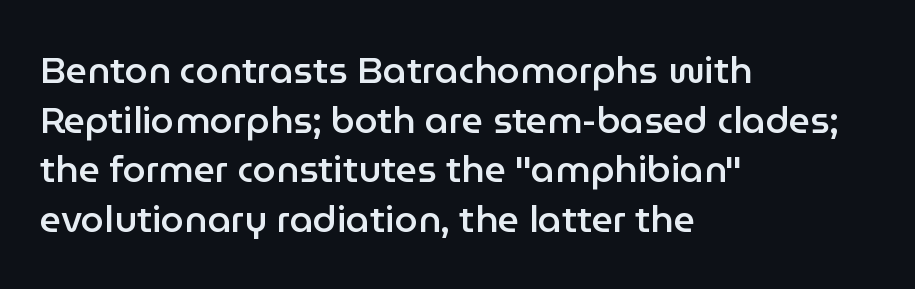
The image shows 37 px semibold sans-serif type, upright; set left-aligned, normal line spacing (1.34x), normal letter spacing, not underlined; low stroke contrast and a medium x-height.
